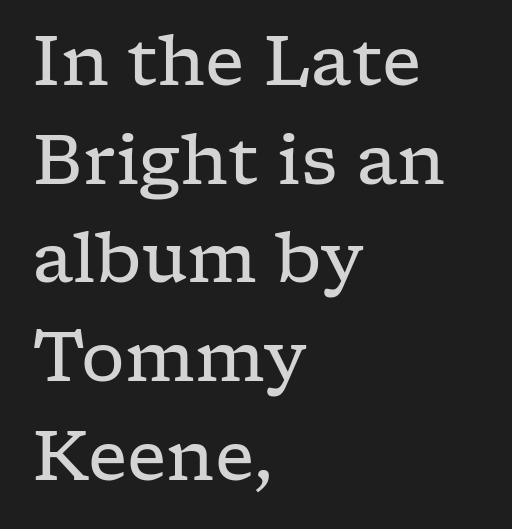
Q: Is the text bold? A: No.
Q: Is the text italic (slanted)? A: No, it is upright.
Q: Is the typeface a serif or a sans-serif typeface? A: Serif.
Q: Is the text underlined? A: No.
Q: How is the paragraph aligned? A: Left-aligned.
Q: Is the spacing between letters normal or unusually wide? A: Normal.
Q: Is the spacing between lines tight, normal or loose? A: Normal.
Q: Width (condensed, normal, or wide)? A: Wide.
Q: Stroke contrast? A: Low.
Q: x-height? A: Medium.
Q: Monospaced? A: No.
